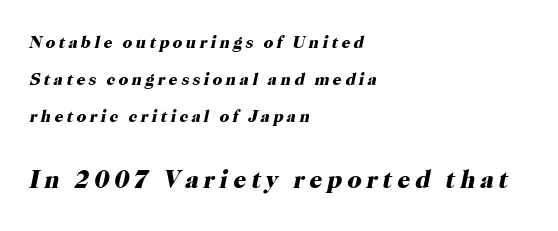
{"italic": "yes", "lean": "right", "slant_degrees": 12, "bold": "yes", "underline": "no", "align": "left", "line_spacing": "loose", "line_spacing_ratio": 2.19, "letter_spacing": "wide", "letter_spacing_em": 0.2, "larger_block": "second", "size_ratio": 1.47, "glyph_px": 25}
